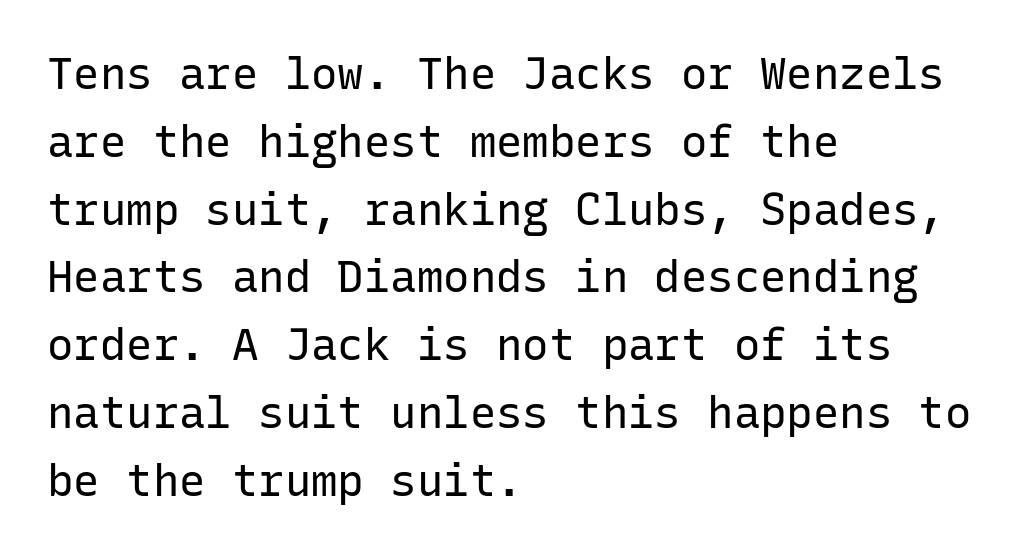
{"serif": "no", "italic": "no", "bold": "no", "weight": "regular", "width": "normal", "stroke_contrast": "low", "x_height": "medium", "monospaced": "yes", "underline": "no", "align": "left", "line_spacing": "normal", "line_spacing_ratio": 1.54, "letter_spacing": "normal", "letter_spacing_em": 0.0, "glyph_px": 44}
